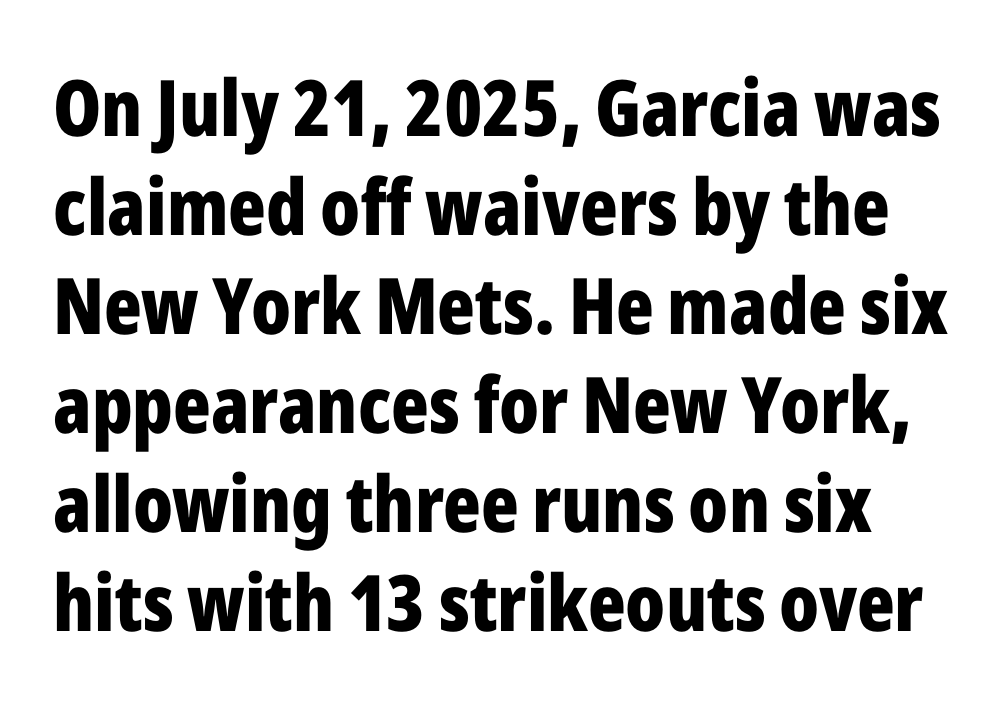
{"serif": "no", "italic": "no", "bold": "yes", "weight": "bold", "width": "condensed", "stroke_contrast": "low", "x_height": "medium", "monospaced": "no", "underline": "no", "line_spacing": "normal", "line_spacing_ratio": 1.27, "letter_spacing": "normal", "letter_spacing_em": 0.0, "glyph_px": 78}
